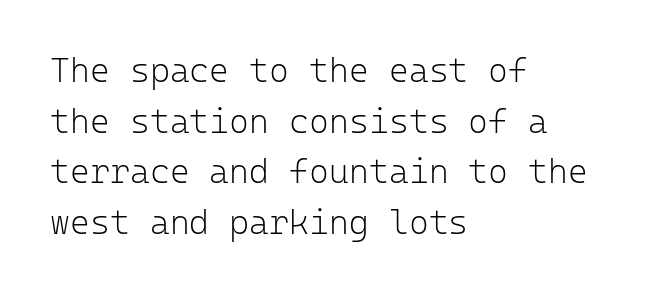
Q: Is the text bold? A: No.
Q: Is the text italic (slanted)? A: No, it is upright.
Q: Is the typeface a serif or a sans-serif typeface? A: Sans-serif.
Q: Is the text underlined? A: No.
Q: How is the paragraph aligned? A: Left-aligned.
Q: Is the spacing between letters normal or unusually wide? A: Normal.
Q: Is the spacing between lines tight, normal or loose? A: Normal.
Q: Width (condensed, normal, or wide)? A: Normal.
Q: Stroke contrast? A: Low.
Q: x-height? A: Medium.
Q: Monospaced? A: Yes.
